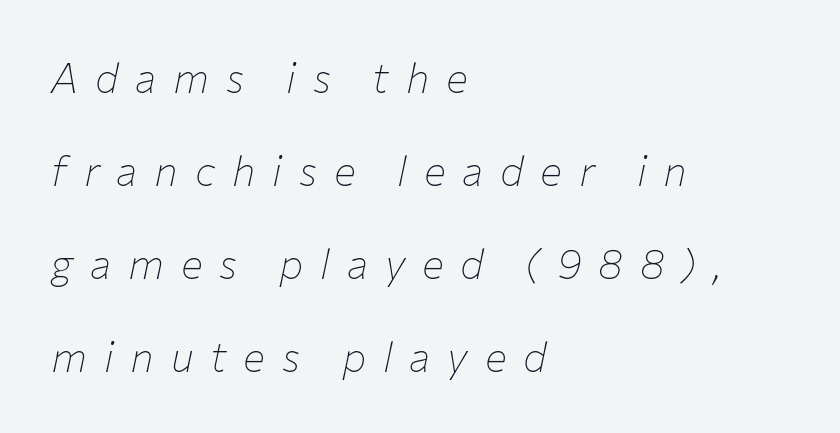
{"italic": "yes", "lean": "right", "slant_degrees": 12, "bold": "no", "weight": "thin", "width": "normal", "stroke_contrast": "low", "x_height": "medium", "monospaced": "no", "underline": "no", "align": "left", "line_spacing": "loose", "line_spacing_ratio": 2.27, "letter_spacing": "wide", "letter_spacing_em": 0.41, "glyph_px": 41}
